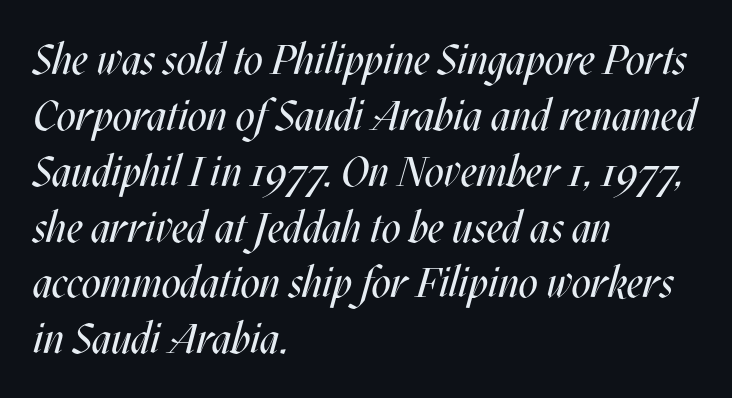
Q: Is the text bold? A: No.
Q: Is the text italic (slanted)? A: Yes, it leans right by about 17 degrees.
Q: Is the text underlined? A: No.
Q: How is the paragraph aligned? A: Left-aligned.
Q: Is the spacing between letters normal or unusually wide? A: Normal.
Q: Is the spacing between lines tight, normal or loose? A: Normal.
Q: Width (condensed, normal, or wide)? A: Condensed.
Q: Stroke contrast? A: Medium.
Q: x-height? A: Large.
Q: Monospaced? A: No.
